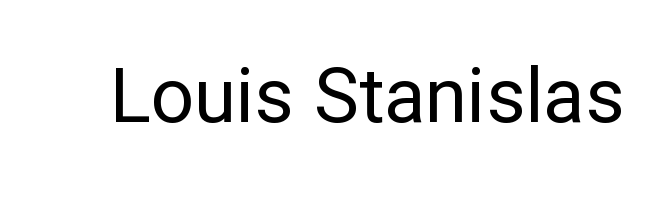
Q: Is the text bold? A: No.
Q: Is the text italic (slanted)? A: No, it is upright.
Q: Is the typeface a serif or a sans-serif typeface? A: Sans-serif.
Q: Is the text underlined? A: No.
Q: Is the spacing between letters normal or unusually wide? A: Normal.
Q: Width (condensed, normal, or wide)? A: Normal.
Q: Stroke contrast? A: Low.
Q: x-height? A: Medium.
Q: Monospaced? A: No.
